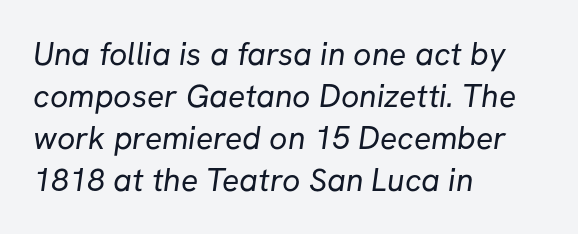
Q: Is the text bold? A: No.
Q: Is the typeface a serif or a sans-serif typeface? A: Sans-serif.
Q: Is the text underlined? A: No.
Q: How is the paragraph aligned? A: Left-aligned.
Q: Is the spacing between letters normal or unusually wide? A: Normal.
Q: Is the spacing between lines tight, normal or loose? A: Normal.
Q: Width (condensed, normal, or wide)? A: Normal.
Q: Stroke contrast? A: Low.
Q: x-height? A: Medium.
Q: Monospaced? A: No.
